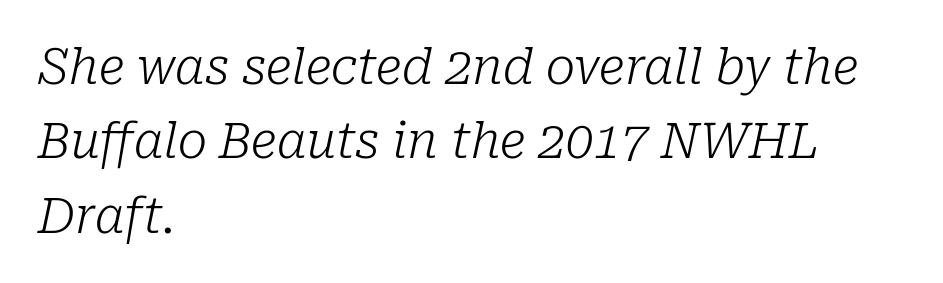
In terms of posture, this sample is oblique. Observe the serifs anchoring each vertical stroke in this sample. Alignment: flush left. How would I describe the line gaps? Plain and ordinary. Weight: regular or lighter.
